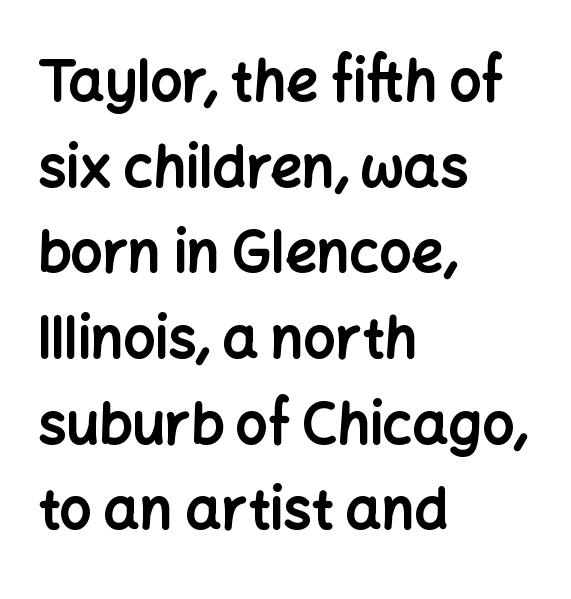
{"serif": "no", "italic": "no", "bold": "yes", "weight": "bold", "width": "normal", "stroke_contrast": "low", "x_height": "medium", "monospaced": "no", "underline": "no", "align": "left", "line_spacing": "normal", "line_spacing_ratio": 1.53, "letter_spacing": "normal", "letter_spacing_em": 0.0, "glyph_px": 56}
